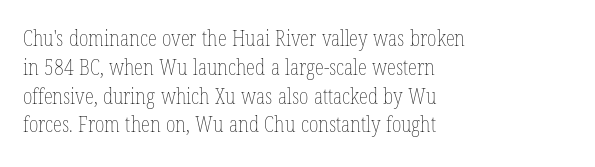
Q: Is the text bold? A: No.
Q: Is the text italic (slanted)? A: No, it is upright.
Q: Is the text underlined? A: No.
Q: How is the paragraph aligned? A: Left-aligned.
Q: Is the spacing between letters normal or unusually wide? A: Normal.
Q: Is the spacing between lines tight, normal or loose? A: Normal.
